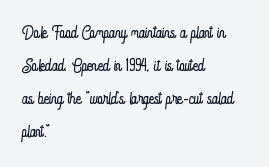
The image shows 23 px text type; set left-aligned, normal line spacing (1.43x), normal letter spacing, not underlined.
